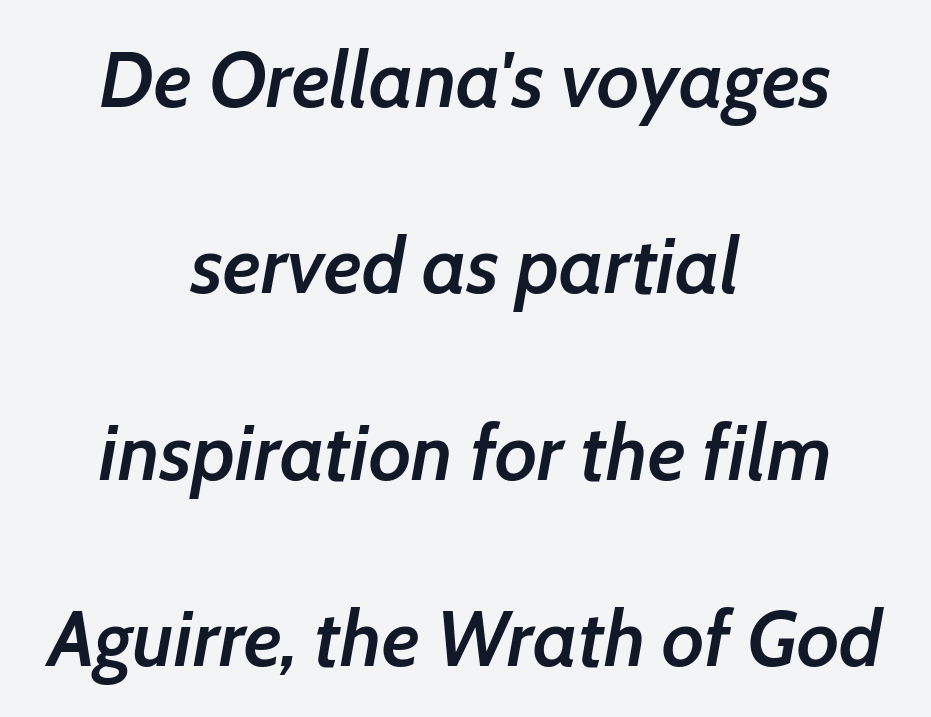
Students, this is semibold: more ink than regular, less than bold. A bare baseline throughout the passage. The face used here has a pronounced slope to its letters. Proportional: the letters do not fall into vertical columns. Whoever set this chose breathing room over compactness in the vertical rhythm. Compared with typical body copy, the letter spacing here is the same.
